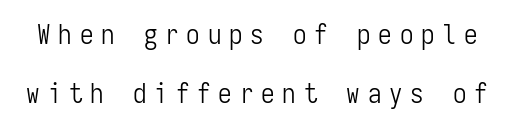
{"italic": "no", "bold": "no", "underline": "no", "line_spacing": "loose", "line_spacing_ratio": 2.17, "letter_spacing": "wide", "letter_spacing_em": 0.29, "glyph_px": 27}
